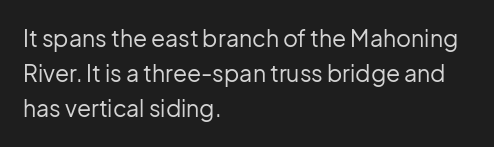
{"italic": "no", "bold": "no", "underline": "no", "align": "left", "line_spacing": "normal", "line_spacing_ratio": 1.53, "letter_spacing": "normal", "letter_spacing_em": 0.0, "glyph_px": 23}
